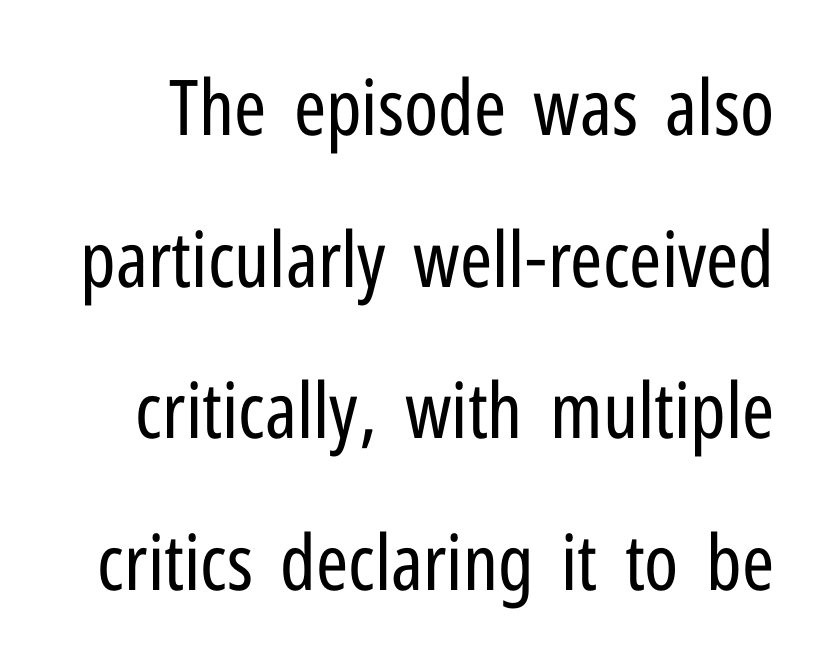
Q: Is the text bold? A: No.
Q: Is the text italic (slanted)? A: No, it is upright.
Q: Is the typeface a serif or a sans-serif typeface? A: Sans-serif.
Q: Is the text underlined? A: No.
Q: Is the spacing between letters normal or unusually wide? A: Normal.
Q: Is the spacing between lines tight, normal or loose? A: Loose.
Q: Width (condensed, normal, or wide)? A: Condensed.
Q: Stroke contrast? A: Low.
Q: x-height? A: Medium.
Q: Monospaced? A: No.
